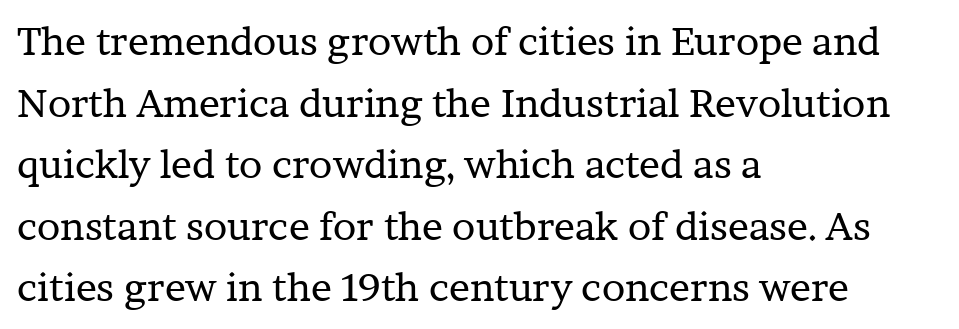
The image shows 39 px regular-weight serif type, upright; set left-aligned, normal line spacing (1.58x), normal letter spacing, not underlined; low stroke contrast and a medium x-height.
